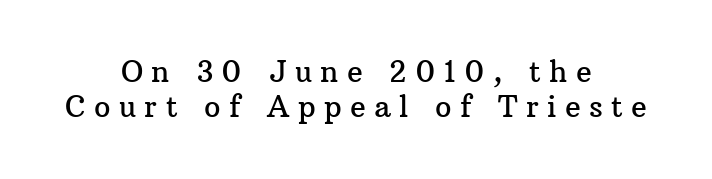
Which margin do the lines hug? Neither — every line sits in the middle. Serifs: yes, visible at the terminals of the letterforms. Style check: upright. This sample has the flowing, uneven cadence of proportional lettering. The face used here is rendered with a markedly widened letterfit.
